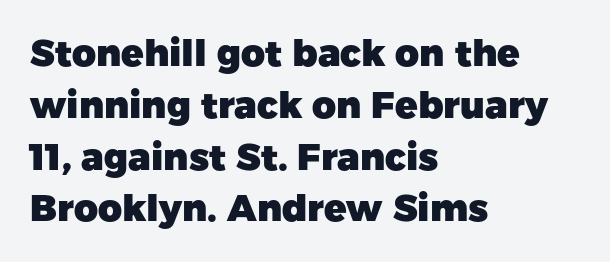
{"serif": "no", "italic": "no", "bold": "yes", "weight": "heavy", "width": "normal", "stroke_contrast": "low", "x_height": "medium", "monospaced": "no", "underline": "no", "align": "left", "line_spacing": "normal", "line_spacing_ratio": 1.4, "letter_spacing": "normal", "letter_spacing_em": 0.0, "glyph_px": 37}
